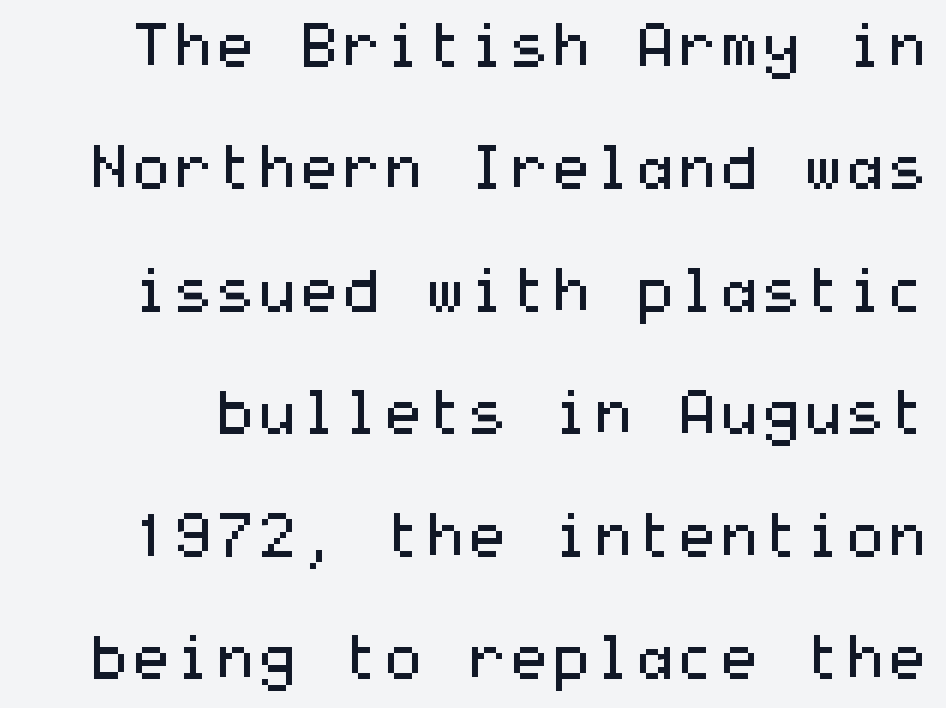
The rendering keeps characters at their native spacing. Posture: vertical. A typesetter would call this leading open, well beyond the default. The strokes carry an ordinary text weight at most. You can tell from the bare stems that sans-serif type was used.
